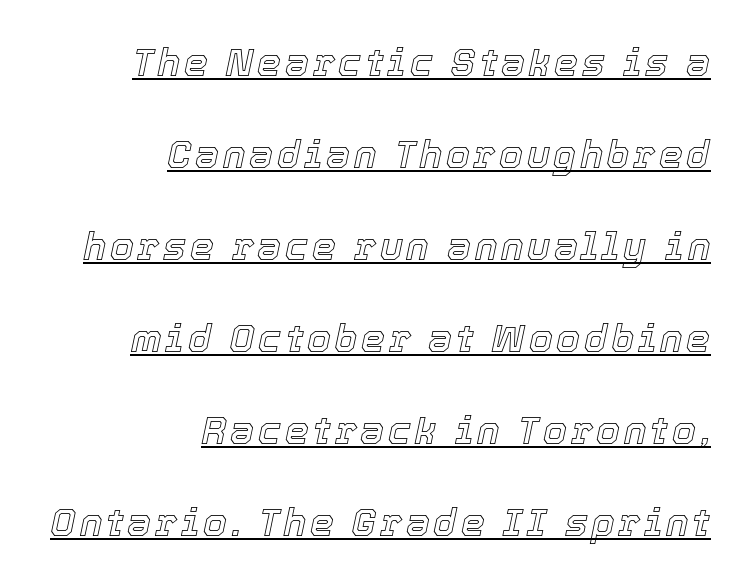
The image shows 38 px text type, italic (leaning right); set right-aligned, loose line spacing (2.42x), underlined; a medium x-height.
